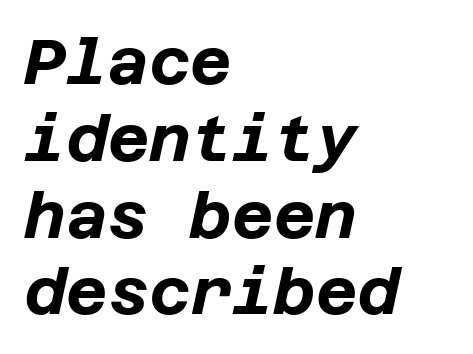
Q: Is the text bold? A: Yes.
Q: Is the text italic (slanted)? A: Yes, it leans right by about 12 degrees.
Q: Is the text underlined? A: No.
Q: How is the paragraph aligned? A: Left-aligned.
Q: Is the spacing between letters normal or unusually wide? A: Normal.
Q: Width (condensed, normal, or wide)? A: Normal.
Q: Stroke contrast? A: Low.
Q: x-height? A: Large.
